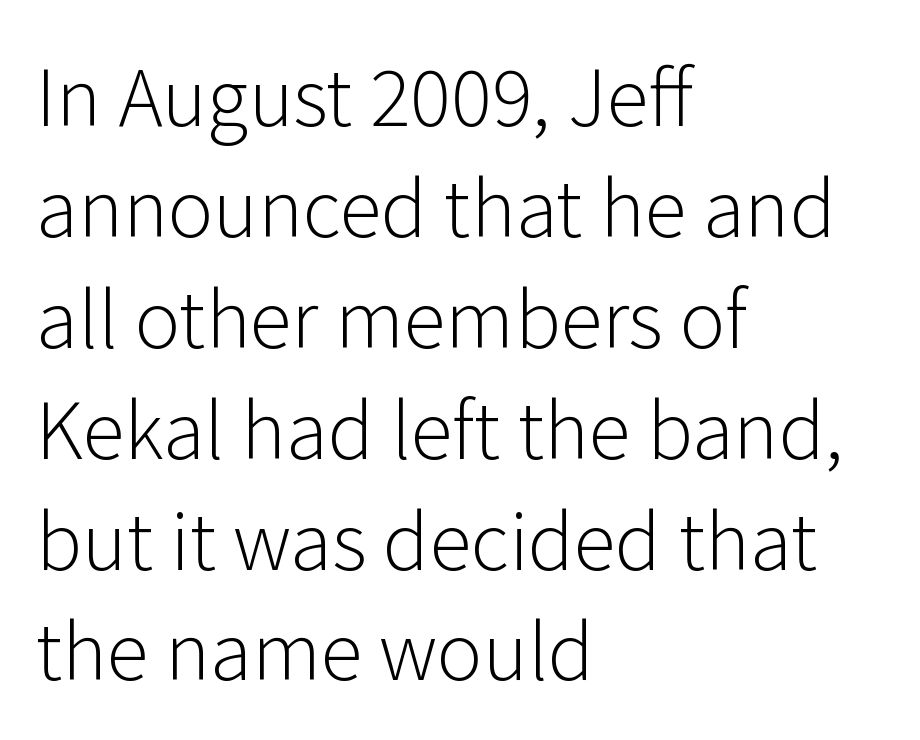
Q: Is the text bold? A: No.
Q: Is the text italic (slanted)? A: No, it is upright.
Q: Is the typeface a serif or a sans-serif typeface? A: Sans-serif.
Q: Is the text underlined? A: No.
Q: How is the paragraph aligned? A: Left-aligned.
Q: Is the spacing between letters normal or unusually wide? A: Normal.
Q: Is the spacing between lines tight, normal or loose? A: Normal.
Q: Width (condensed, normal, or wide)? A: Normal.
Q: Stroke contrast? A: Low.
Q: x-height? A: Medium.
Q: Monospaced? A: No.
